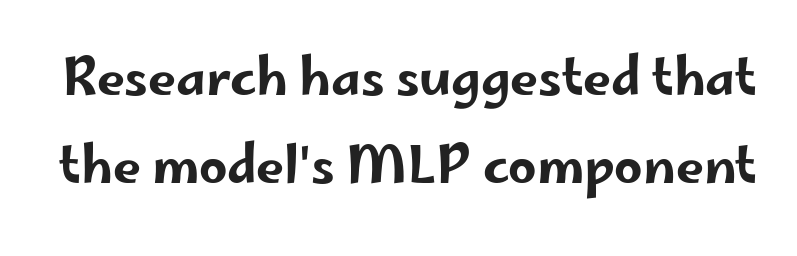
The image shows 50 px wide sans-serif type, upright; set line spacing 1.77x, normal letter spacing, not underlined; low stroke contrast and a small x-height.
